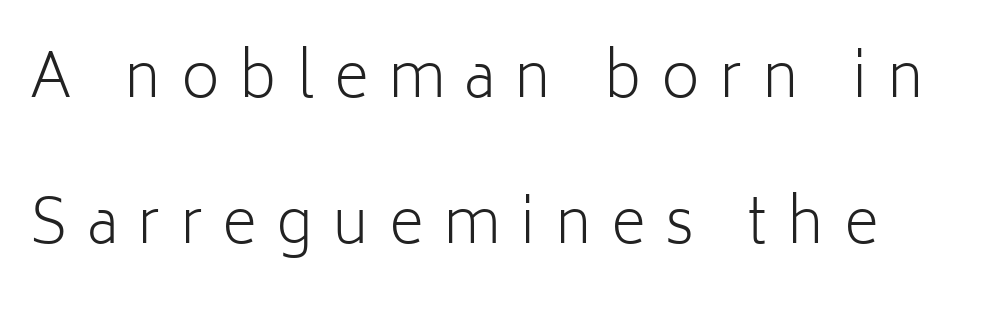
Q: Is the text bold? A: No.
Q: Is the text italic (slanted)? A: No, it is upright.
Q: Is the typeface a serif or a sans-serif typeface? A: Sans-serif.
Q: Is the text underlined? A: No.
Q: Is the spacing between letters normal or unusually wide? A: Unusually wide.
Q: Is the spacing between lines tight, normal or loose? A: Loose.
Q: Width (condensed, normal, or wide)? A: Normal.
Q: Stroke contrast? A: Low.
Q: x-height? A: Medium.
Q: Monospaced? A: No.
